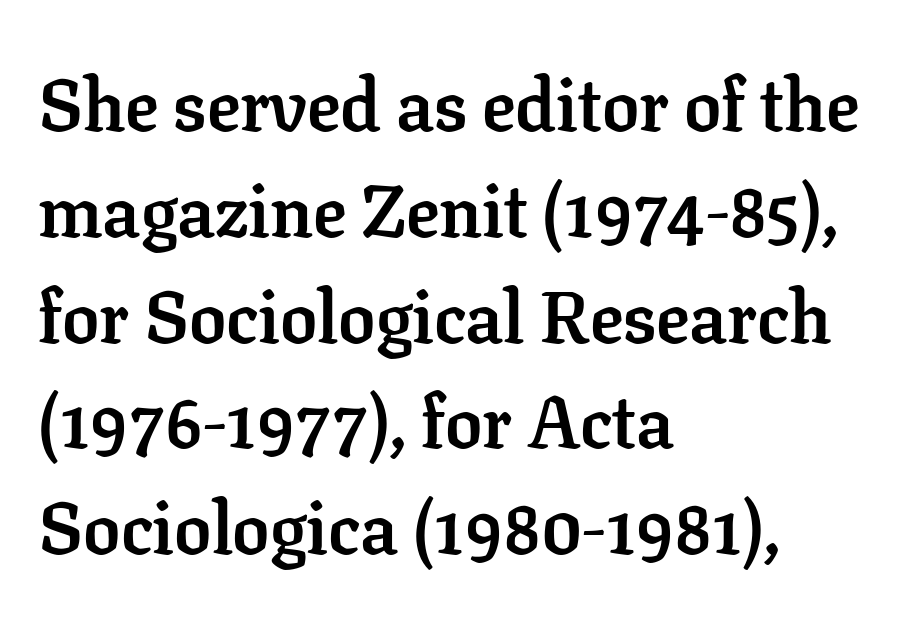
Q: Is the text bold? A: Yes.
Q: Is the text italic (slanted)? A: No, it is upright.
Q: Is the typeface a serif or a sans-serif typeface? A: Serif.
Q: Is the text underlined? A: No.
Q: How is the paragraph aligned? A: Left-aligned.
Q: Is the spacing between letters normal or unusually wide? A: Normal.
Q: Is the spacing between lines tight, normal or loose? A: Normal.
Q: Width (condensed, normal, or wide)? A: Normal.
Q: Stroke contrast? A: Low.
Q: x-height? A: Medium.
Q: Monospaced? A: No.
